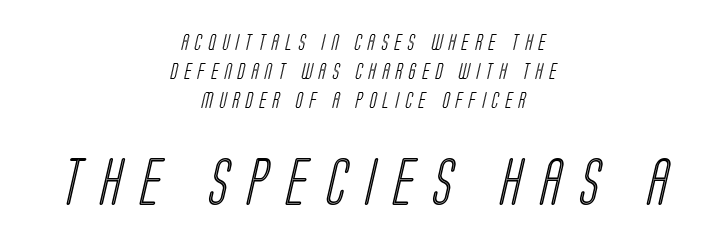
The words here are not underlined. Proportional: the letters do not fall into vertical columns. Caption: multi-line text, centered on the measure. The type is letterspaced generously, with wide tracking. Does the bottom block carry the larger type? Yes, it does.
